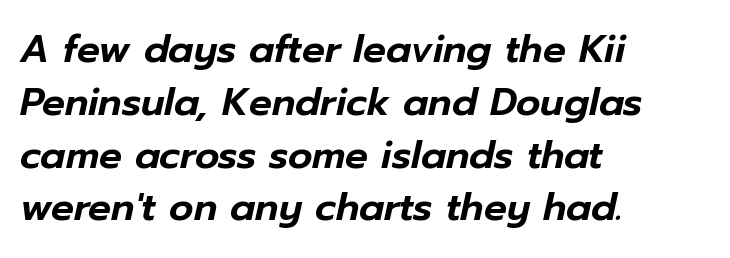
Q: Is the text italic (slanted)? A: Yes, it leans right by about 12 degrees.
Q: Is the text underlined? A: No.
Q: How is the paragraph aligned? A: Left-aligned.
Q: Is the spacing between letters normal or unusually wide? A: Normal.
Q: Is the spacing between lines tight, normal or loose? A: Normal.
Q: Width (condensed, normal, or wide)? A: Normal.
Q: Stroke contrast? A: Low.
Q: x-height? A: Medium.
Q: Monospaced? A: No.
